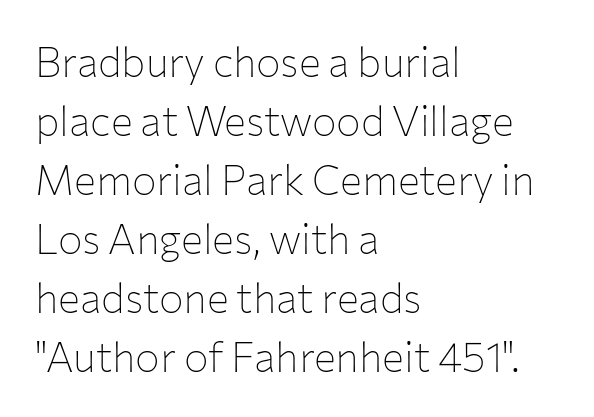
The image shows 41 px thin sans-serif type, upright; set left-aligned, normal line spacing (1.44x), normal letter spacing, not underlined; low stroke contrast and a medium x-height.
